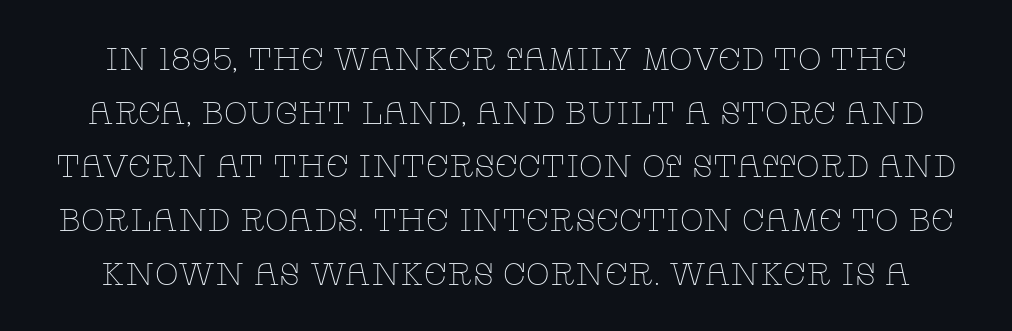
Q: Is the text bold? A: No.
Q: Is the text italic (slanted)? A: No, it is upright.
Q: Is the typeface a serif or a sans-serif typeface? A: Serif.
Q: Is the text underlined? A: No.
Q: Is the spacing between letters normal or unusually wide? A: Normal.
Q: Width (condensed, normal, or wide)? A: Wide.
Q: Stroke contrast? A: Low.
Q: x-height? A: Large.
Q: Monospaced? A: No.
